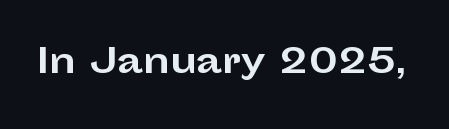
{"serif": "no", "italic": "no", "bold": "yes", "weight": "bold", "width": "wide", "stroke_contrast": "low", "x_height": "medium", "monospaced": "no", "underline": "no", "letter_spacing": "normal", "letter_spacing_em": 0.0, "glyph_px": 33}
